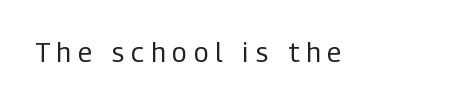
The font's upright variant was chosen for this text. Is the type heavy? It reads as light-to-regular instead. Bare-footed words on every line. You could only call the tracking loose — the letters float apart.
